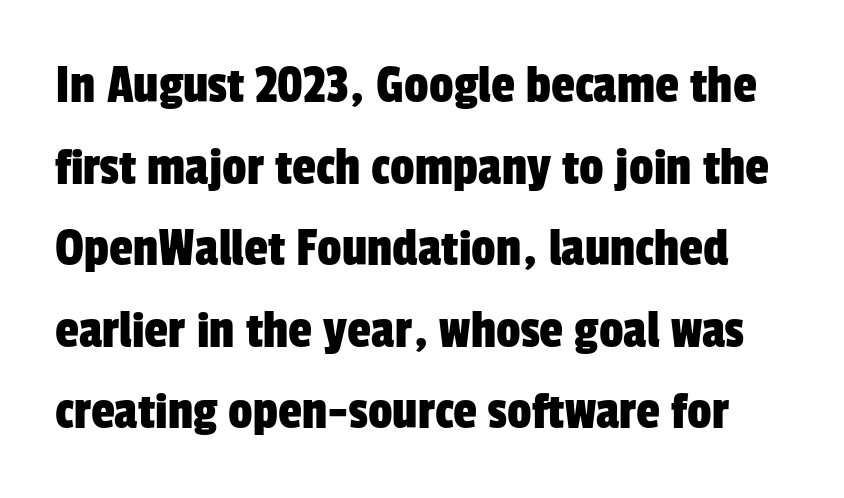
Is the letter spacing exaggerated? No — it looks like the ordinary default. A bare baseline throughout the passage. The rendering shows plain stroke endings on the letterforms — a sans-serif design. Interline gaps are of average width in this sample. The rendering uses natural spacing where letterforms have individual widths.
